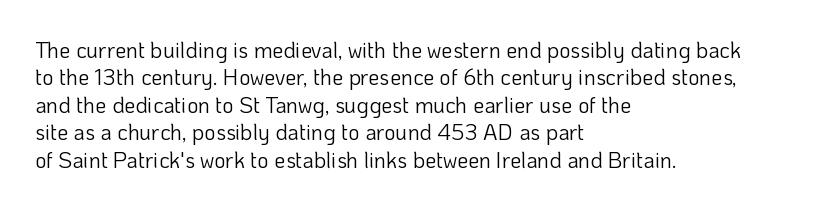
The image shows 22 px text type, upright; set left-aligned, normal line spacing (1.25x), normal letter spacing, not underlined.
